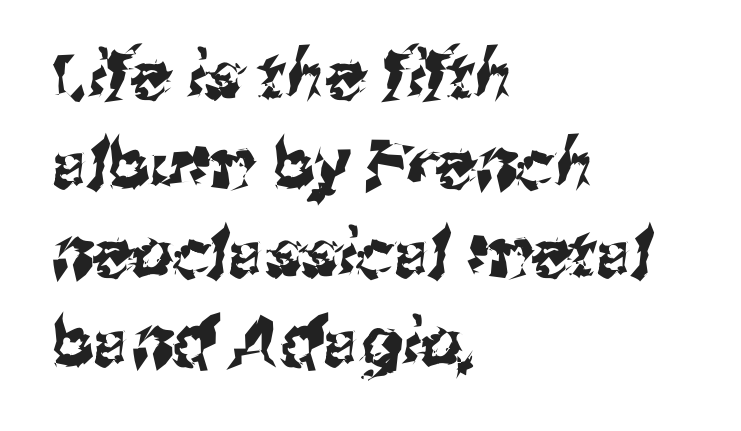
Spacing verdict: proportional, widths tailored to each character. The passage shown has conventional tracking throughout. What's the leading like? Ordinary, nothing unusual. Glance below the letters and you will spot only blank space. The glyphs in this specimen are sans serif. If you drew a ruler down the left edge, every line would touch it.
